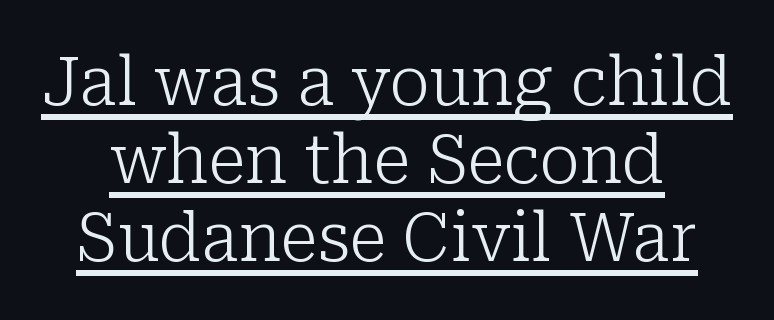
Nope, not italic — everything's standing straight. The rendering positions every line midway between the sides. The characters display serif detailing at their extremities. The passage shown is underscored from start to finish. These lines are rendered in a variable-pitch font. Default kerning and tracking; the words read as compact shapes.
